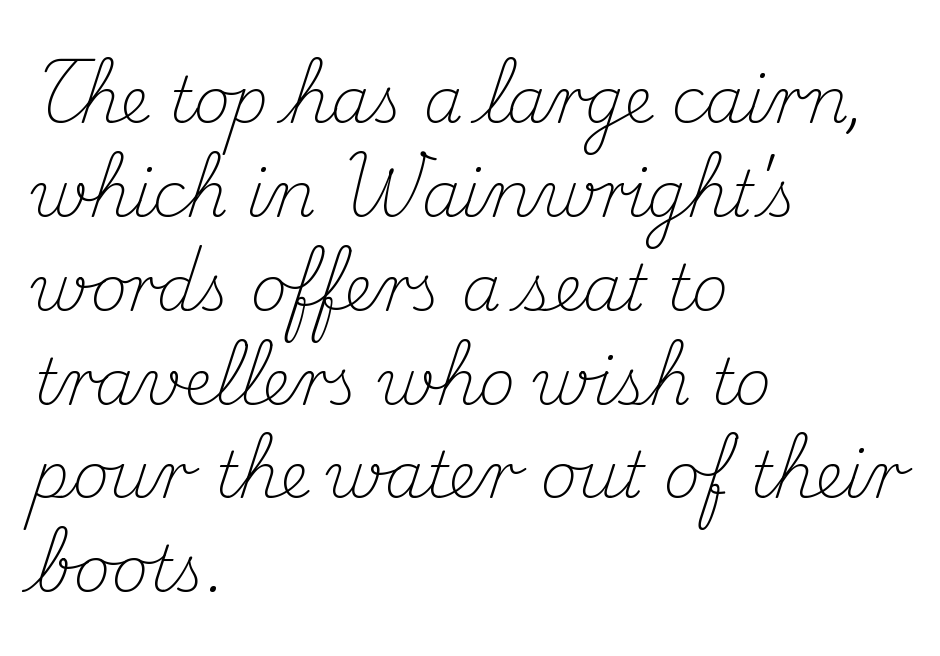
{"serif": "yes", "bold": "no", "weight": "light", "width": "normal", "stroke_contrast": "medium", "x_height": "small", "monospaced": "no", "underline": "no", "align": "left", "line_spacing": "normal", "line_spacing_ratio": 1.49, "letter_spacing": "normal", "letter_spacing_em": 0.0, "glyph_px": 63}
